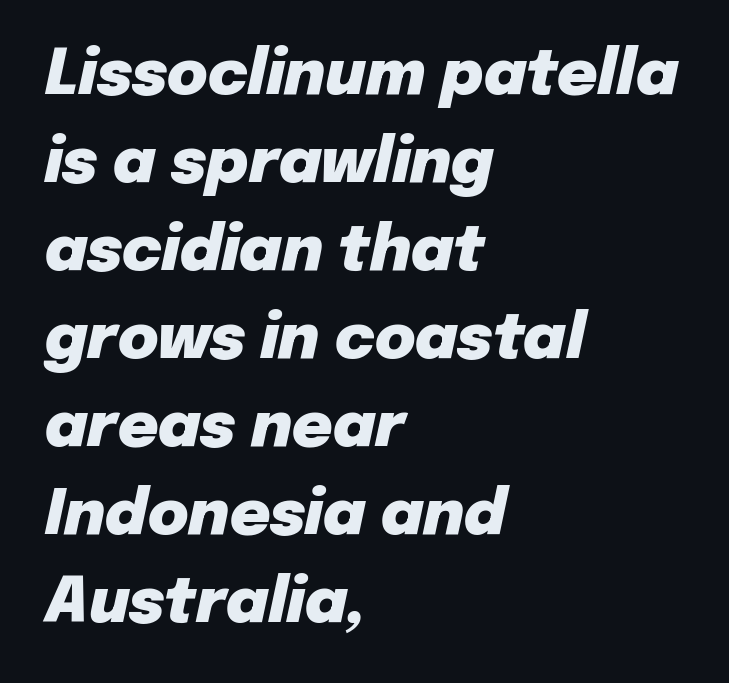
Honestly, the letter spacing is just normal — you wouldn't notice it. The passage shown is typed in a proportional face where columns would drift. The foot of each line stays bare and open. If you drew a ruler down the left edge, every line would touch it. Every character sits at an angle, as italics do. Emphasis by weight is at full strength: bold.
